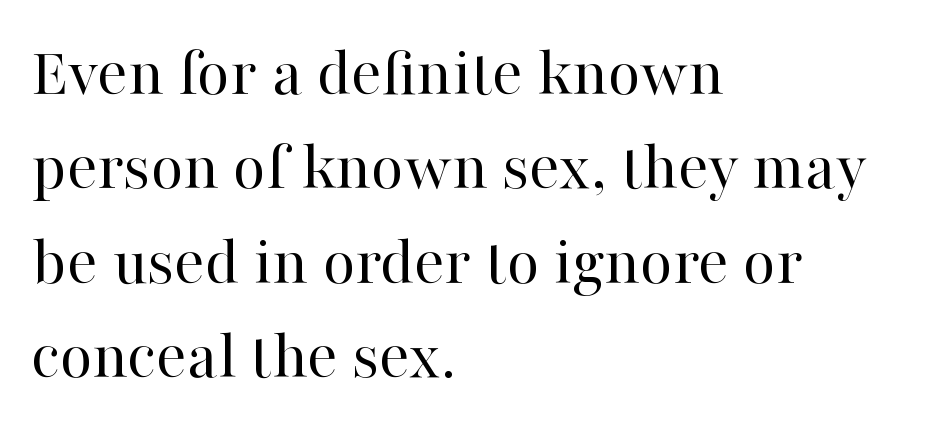
Q: Is the text bold? A: No.
Q: Is the text italic (slanted)? A: No, it is upright.
Q: Is the typeface a serif or a sans-serif typeface? A: Serif.
Q: Is the text underlined? A: No.
Q: How is the paragraph aligned? A: Left-aligned.
Q: Is the spacing between letters normal or unusually wide? A: Normal.
Q: Is the spacing between lines tight, normal or loose? A: Normal.
Q: Width (condensed, normal, or wide)? A: Normal.
Q: Stroke contrast? A: High.
Q: x-height? A: Medium.
Q: Monospaced? A: No.
